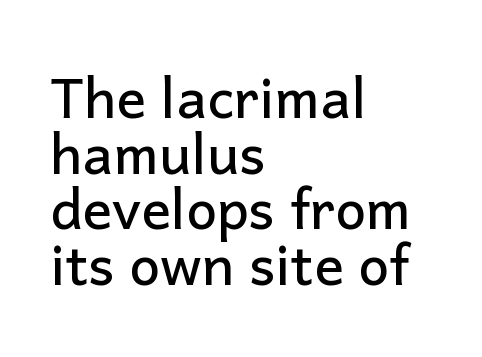
The image shows 55 px sans-serif type, upright; set left-aligned, tight line spacing (1.01x), normal letter spacing, not underlined; low stroke contrast and a medium x-height.
